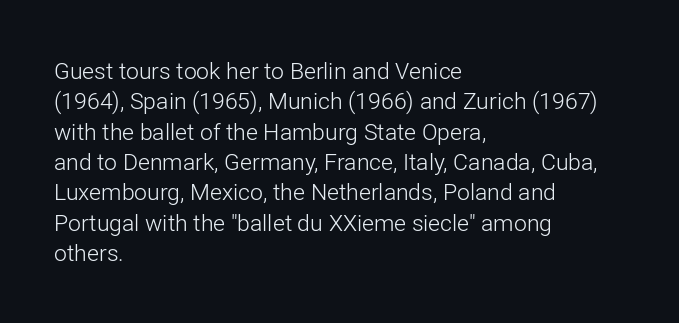
The image shows 23 px text type, upright; set left-aligned, normal line spacing (1.32x), normal letter spacing, not underlined.
